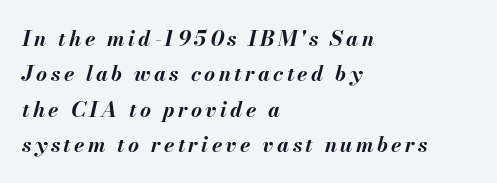
Q: Is the text bold? A: Yes.
Q: Is the text italic (slanted)? A: Yes, it leans right by about 13 degrees.
Q: Is the text underlined? A: No.
Q: How is the paragraph aligned? A: Left-aligned.
Q: Is the spacing between lines tight, normal or loose? A: Normal.
